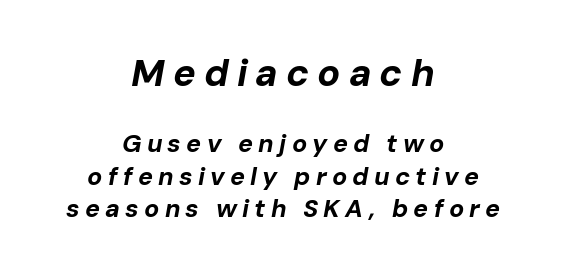
Horizontal alignment here is central, giving a formal, balanced look. The font is running at its bold setting. A clean baseline with only descenders dipping below it. Do the characters align in a grid? No, the font is proportional. The more generous point size was reserved for the upper chunk.
